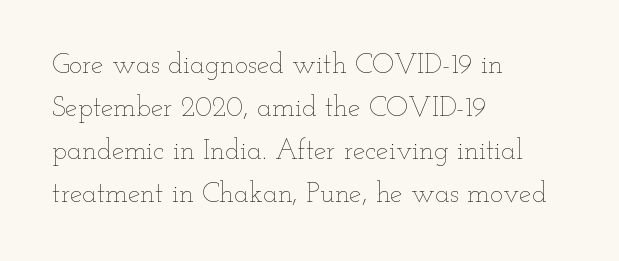
The image shows 28 px thin, wide type, upright; set left-aligned, normal line spacing (1.53x), normal letter spacing, not underlined; low stroke contrast and a small x-height.
